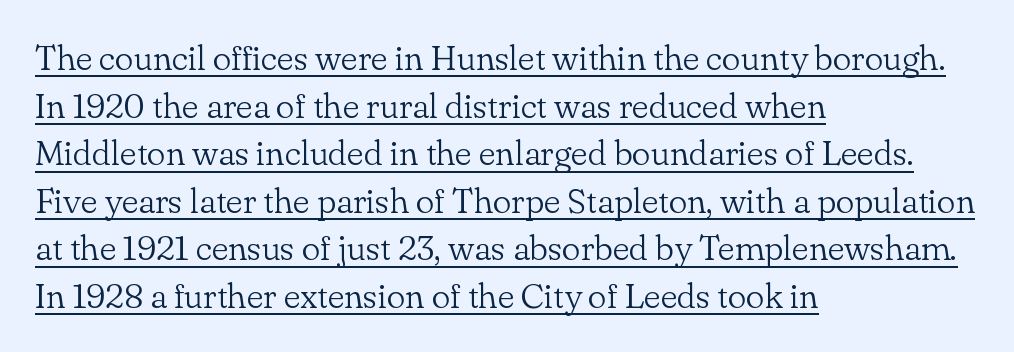
The image shows 35 px light serif type, upright; set left-aligned, normal line spacing (1.36x), normal letter spacing, underlined; low stroke contrast and a small x-height.
